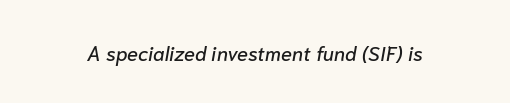
{"italic": "yes", "lean": "right", "slant_degrees": 10, "underline": "no", "letter_spacing": "normal", "letter_spacing_em": 0.0, "glyph_px": 20}
